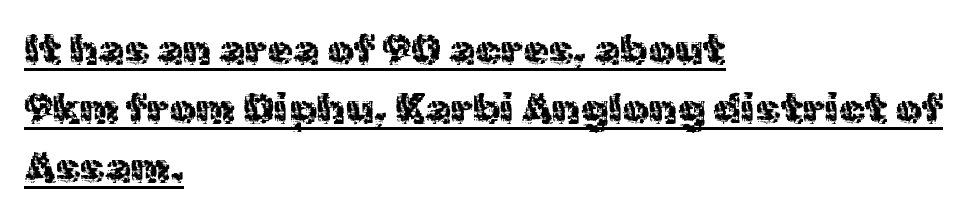
The image shows 42 px regular-weight sans-serif type, upright; set left-aligned, normal line spacing (1.4x), normal letter spacing, underlined; a medium x-height.
